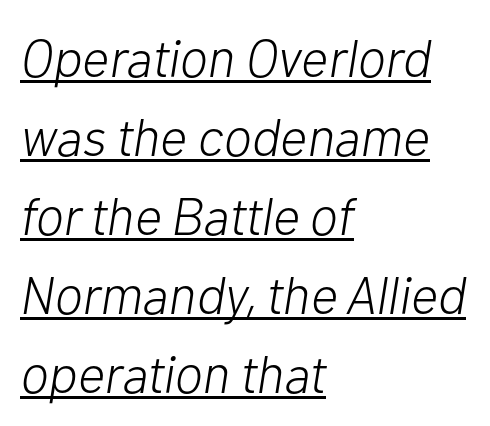
The image shows 53 px light type, italic (leaning right); set left-aligned, normal line spacing (1.49x), normal letter spacing, underlined; low stroke contrast and a medium x-height.
